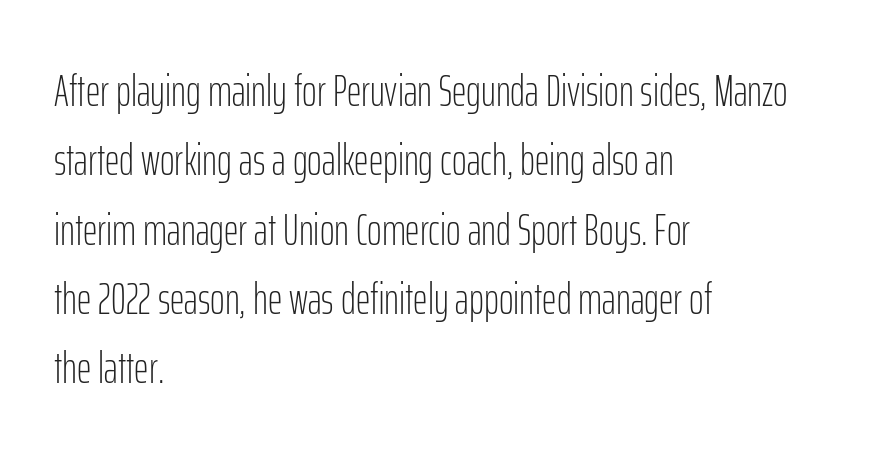
The image shows 45 px light, condensed sans-serif type, upright; set left-aligned, normal line spacing (1.54x), normal letter spacing, not underlined; low stroke contrast and a medium x-height.
